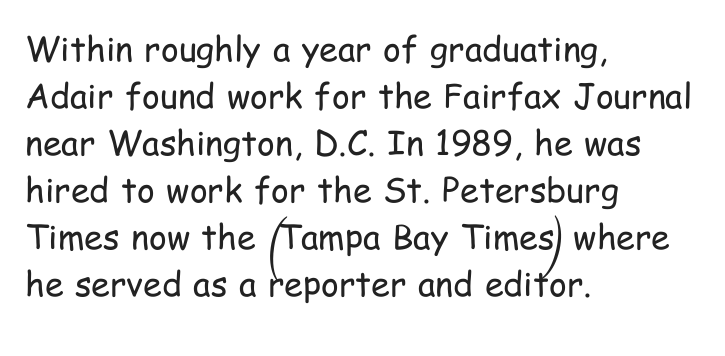
Q: Is the text bold? A: No.
Q: Is the text italic (slanted)? A: No, it is upright.
Q: Is the typeface a serif or a sans-serif typeface? A: Sans-serif.
Q: Is the text underlined? A: No.
Q: How is the paragraph aligned? A: Left-aligned.
Q: Is the spacing between letters normal or unusually wide? A: Normal.
Q: Is the spacing between lines tight, normal or loose? A: Normal.
Q: Width (condensed, normal, or wide)? A: Condensed.
Q: Stroke contrast? A: Low.
Q: x-height? A: Medium.
Q: Monospaced? A: No.
